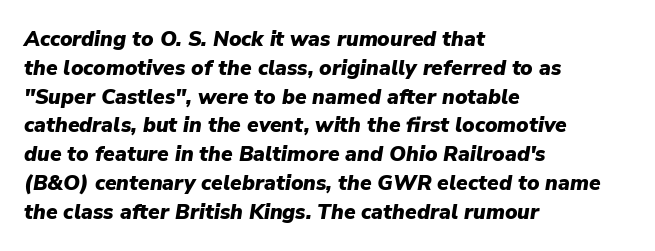
The image shows 21 px bold type, italic (leaning right); set left-aligned, normal line spacing (1.37x), normal letter spacing, not underlined.
